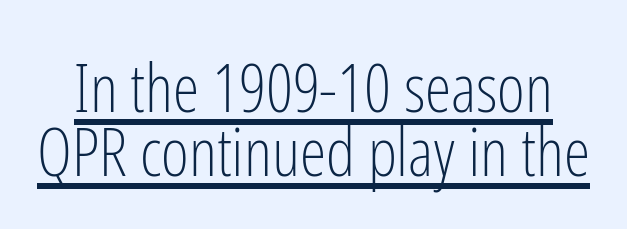
{"serif": "no", "italic": "no", "bold": "no", "weight": "light", "width": "condensed", "stroke_contrast": "low", "x_height": "medium", "monospaced": "no", "underline": "yes", "line_spacing": "tight", "line_spacing_ratio": 0.96, "letter_spacing": "normal", "letter_spacing_em": 0.0, "glyph_px": 67}
